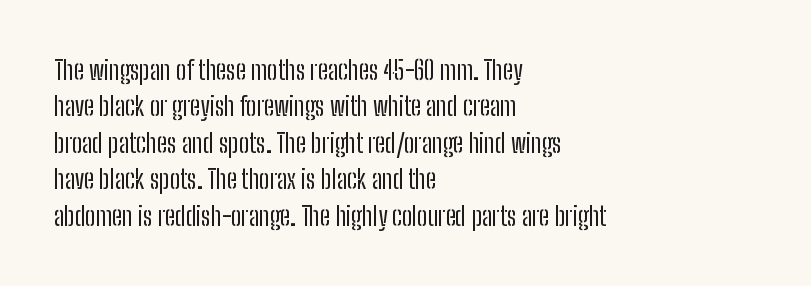
Q: Is the text bold? A: No.
Q: Is the text italic (slanted)? A: No, it is upright.
Q: Is the text underlined? A: No.
Q: How is the paragraph aligned? A: Left-aligned.
Q: Is the spacing between letters normal or unusually wide? A: Normal.
Q: Is the spacing between lines tight, normal or loose? A: Normal.
